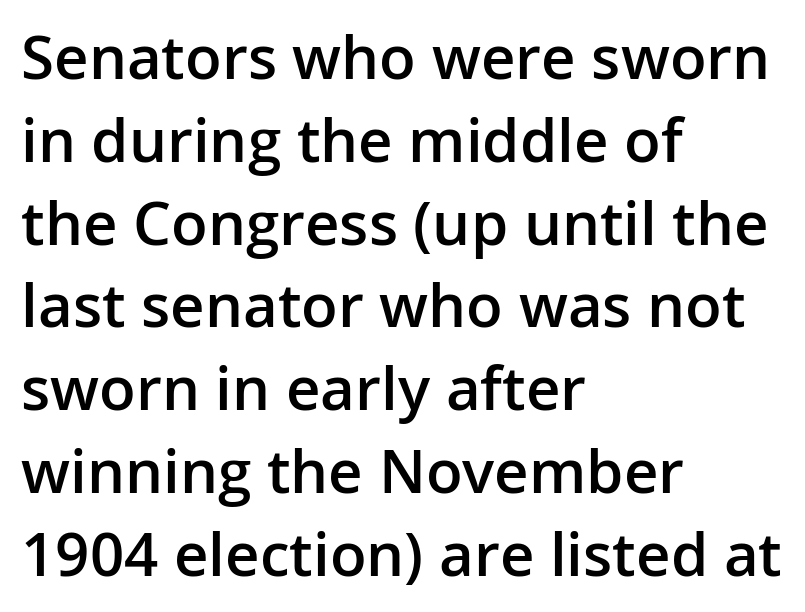
Q: Is the text bold? A: Semi-bold.
Q: Is the text italic (slanted)? A: No, it is upright.
Q: Is the typeface a serif or a sans-serif typeface? A: Sans-serif.
Q: Is the text underlined? A: No.
Q: How is the paragraph aligned? A: Left-aligned.
Q: Is the spacing between letters normal or unusually wide? A: Normal.
Q: Is the spacing between lines tight, normal or loose? A: Normal.
Q: Width (condensed, normal, or wide)? A: Normal.
Q: Stroke contrast? A: Low.
Q: x-height? A: Medium.
Q: Monospaced? A: No.
